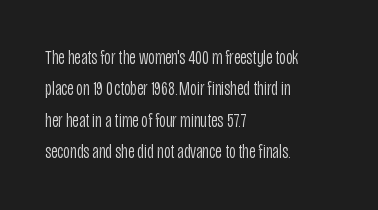
Q: Is the text bold? A: No.
Q: Is the text italic (slanted)? A: No, it is upright.
Q: Is the text underlined? A: No.
Q: How is the paragraph aligned? A: Left-aligned.
Q: Is the spacing between letters normal or unusually wide? A: Normal.
Q: Is the spacing between lines tight, normal or loose? A: Normal.
